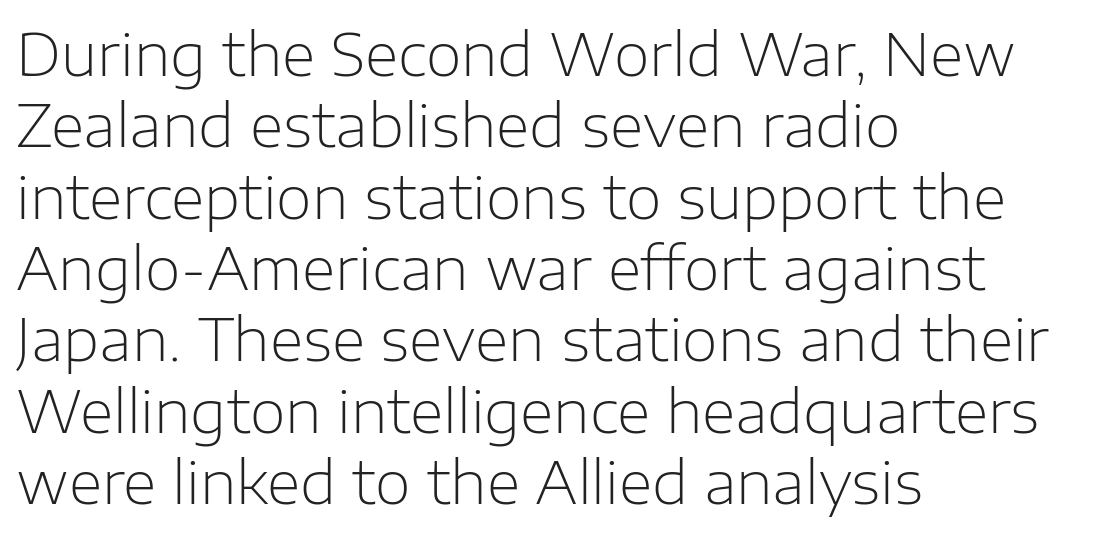
Is this a fixed-width face? No — the glyphs have proportional, varying widths. Classification — sans serif. The strokes carry an ordinary text weight at most. The rendering anchors every line to the left-hand side. Quick note: not italic, upright. Nobody touched the tracking dial on this one.
